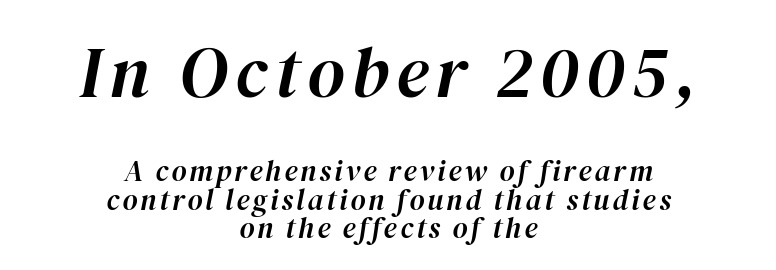
{"italic": "yes", "lean": "right", "slant_degrees": 12, "width": "normal", "stroke_contrast": "high", "x_height": "medium", "monospaced": "no", "underline": "no", "align": "center", "line_spacing": "tight", "line_spacing_ratio": 0.98, "larger_block": "first", "size_ratio": 2.48, "glyph_px": 72}
